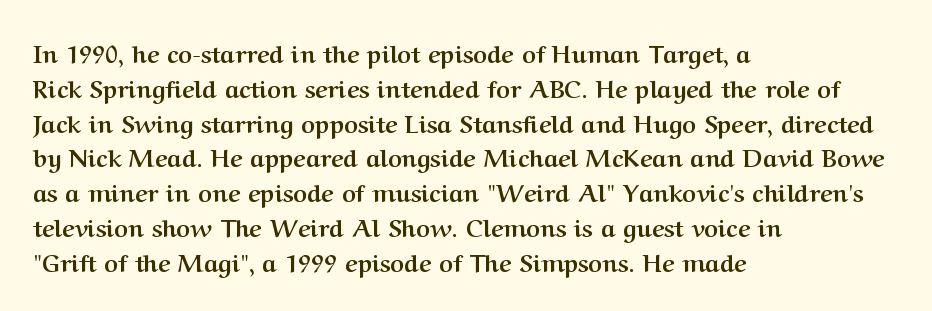
Q: Is the text bold? A: Yes.
Q: Is the text italic (slanted)? A: No, it is upright.
Q: Is the text underlined? A: No.
Q: How is the paragraph aligned? A: Left-aligned.
Q: Is the spacing between letters normal or unusually wide? A: Normal.
Q: Is the spacing between lines tight, normal or loose? A: Normal.
